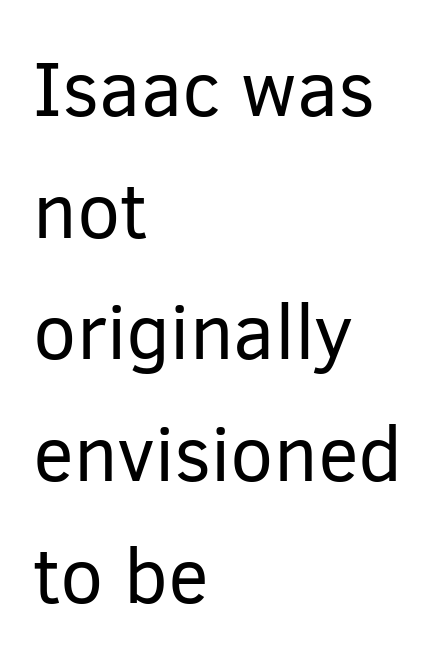
{"serif": "no", "italic": "no", "bold": "no", "weight": "regular", "width": "normal", "stroke_contrast": "low", "x_height": "medium", "monospaced": "no", "underline": "no", "align": "left", "line_spacing": "normal", "line_spacing_ratio": 1.58, "letter_spacing": "normal", "letter_spacing_em": 0.0, "glyph_px": 77}
